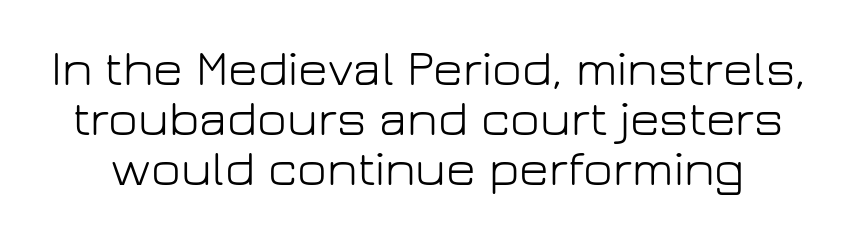
The image shows 51 px light sans-serif type, upright; set tight line spacing (0.98x), normal letter spacing, not underlined; low stroke contrast and a medium x-height.
